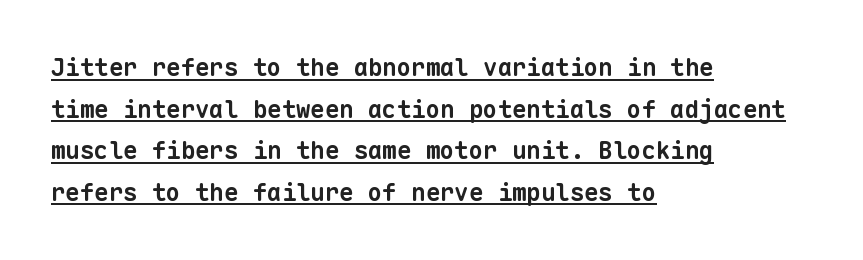
Q: Is the text bold? A: Yes.
Q: Is the text underlined? A: Yes.
Q: How is the paragraph aligned? A: Left-aligned.
Q: Is the spacing between letters normal or unusually wide? A: Normal.
